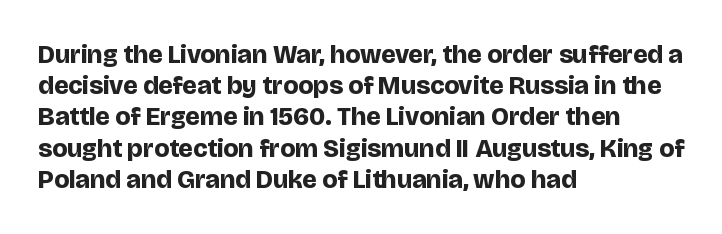
{"italic": "no", "bold": "yes", "underline": "no", "align": "left", "line_spacing_ratio": 1.2, "letter_spacing": "normal", "letter_spacing_em": 0.0, "glyph_px": 26}
